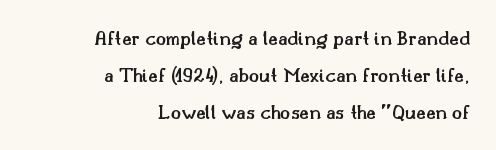
The image shows 21 px text type, upright; set right-aligned, line spacing 1.76x, normal letter spacing, not underlined.
